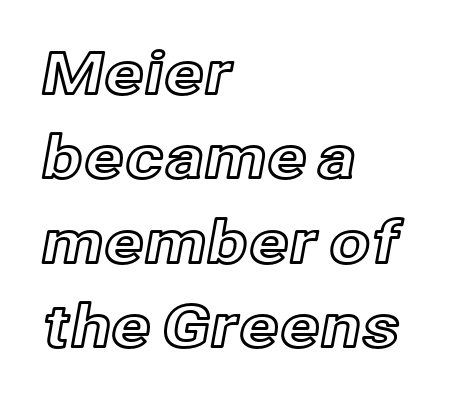
The image shows 59 px text type; set left-aligned, normal line spacing (1.43x), normal letter spacing, not underlined; a medium x-height.
